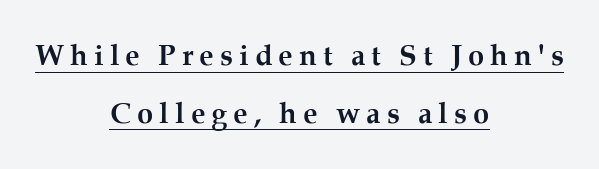
Q: Is the text bold? A: Yes.
Q: Is the text italic (slanted)? A: No, it is upright.
Q: Is the typeface a serif or a sans-serif typeface? A: Serif.
Q: Is the text underlined? A: Yes.
Q: How is the paragraph aligned? A: Centered.
Q: Is the spacing between letters normal or unusually wide? A: Unusually wide.
Q: Is the spacing between lines tight, normal or loose? A: Loose.
Q: Width (condensed, normal, or wide)? A: Normal.
Q: Stroke contrast? A: Medium.
Q: x-height? A: Medium.
Q: Monospaced? A: No.
